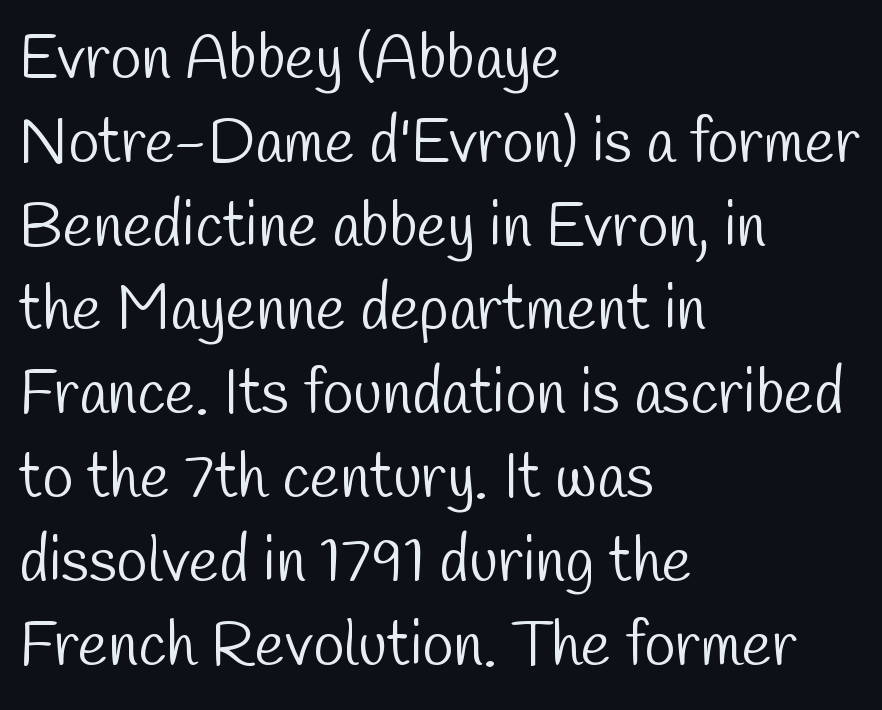
The designer went with a sans here, leaving each stem footless. Each letter keeps its own natural width here, so spacing adapts to shape. This is not heavy type; no bold has been used. This sample is left-justified, so line endings fall wherever the words run out. Look at the tracking — it's just the regular setting, nothing added. Summary of vertical rhythm: regular, with standard interline spacing.
